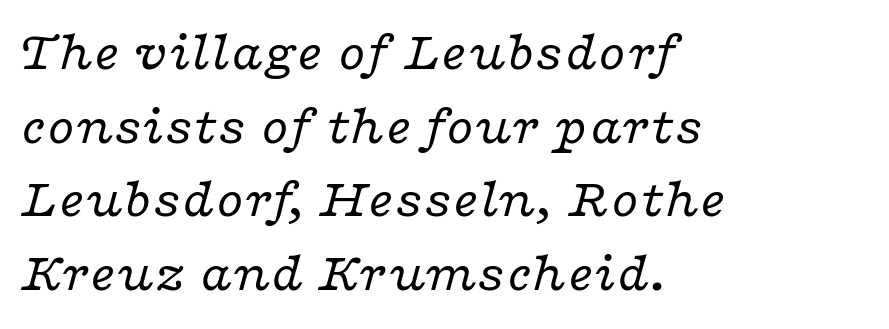
These lines are composed in type with serifs. The ragged edge is on the right, which tells us the setting is flush left. The face used here has a pronounced slope to its letters. Think standard paragraph weight, or any step lighter than that. Look at the tracking — it's just the regular setting, nothing added. Descenders hang freely into open space.
